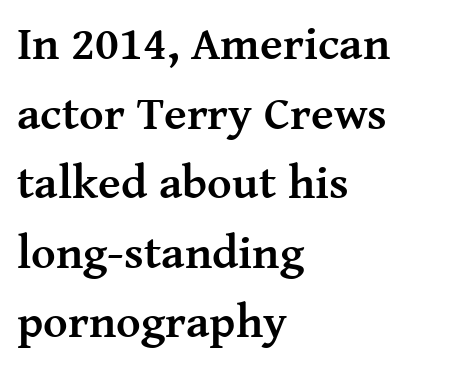
Style check: upright. A typesetter would call this zero additional tracking. If you measured baseline to baseline, you'd find a middling distance. This sample has the flowing, uneven cadence of proportional lettering.
